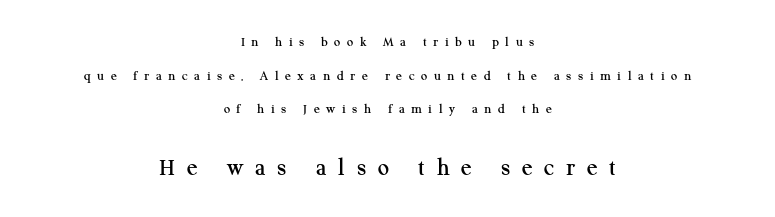
The setting favours the middle, as headings and verse often do. Substantial extra tracking has been applied to these lines. It's the straight-up-and-down kind of type. This layout puts the modest block above and the oversized block below. Type without underlining.
